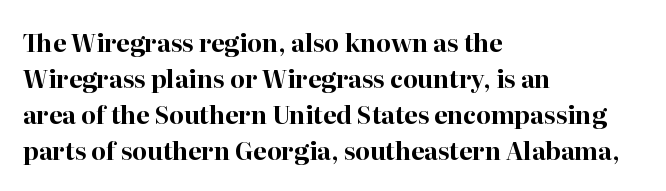
Q: Is the text bold? A: Yes.
Q: Is the text italic (slanted)? A: No, it is upright.
Q: Is the text underlined? A: No.
Q: How is the paragraph aligned? A: Left-aligned.
Q: Is the spacing between letters normal or unusually wide? A: Normal.
Q: Is the spacing between lines tight, normal or loose? A: Normal.
